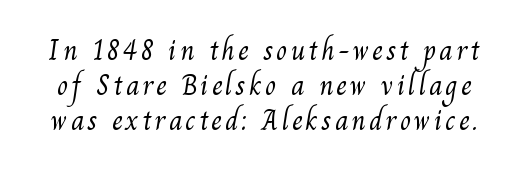
Q: Is the text bold? A: No.
Q: Is the typeface a serif or a sans-serif typeface? A: Serif.
Q: Is the text underlined? A: No.
Q: Width (condensed, normal, or wide)? A: Normal.
Q: Stroke contrast? A: Medium.
Q: x-height? A: Small.
Q: Monospaced? A: No.
